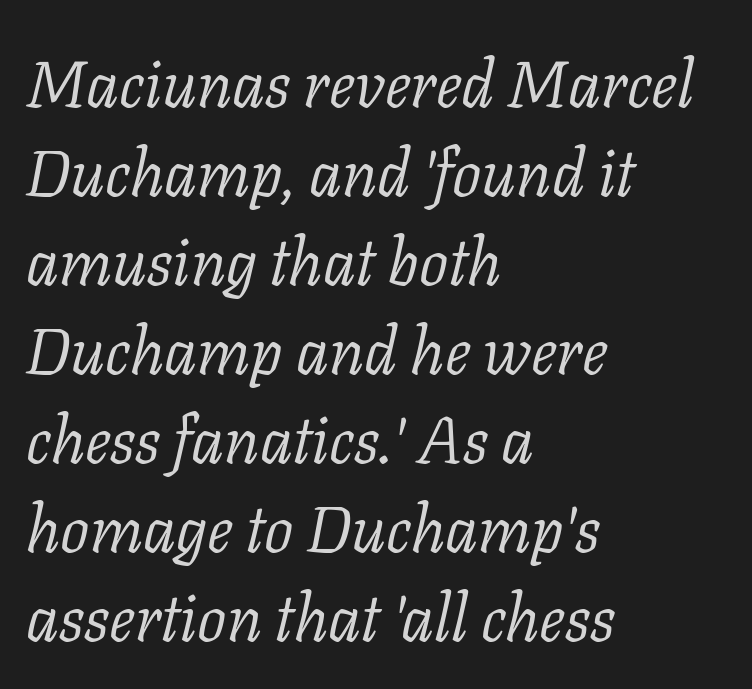
The image shows 65 px light serif type, italic (leaning right); set left-aligned, normal line spacing (1.37x), normal letter spacing, not underlined; low stroke contrast and a medium x-height.
